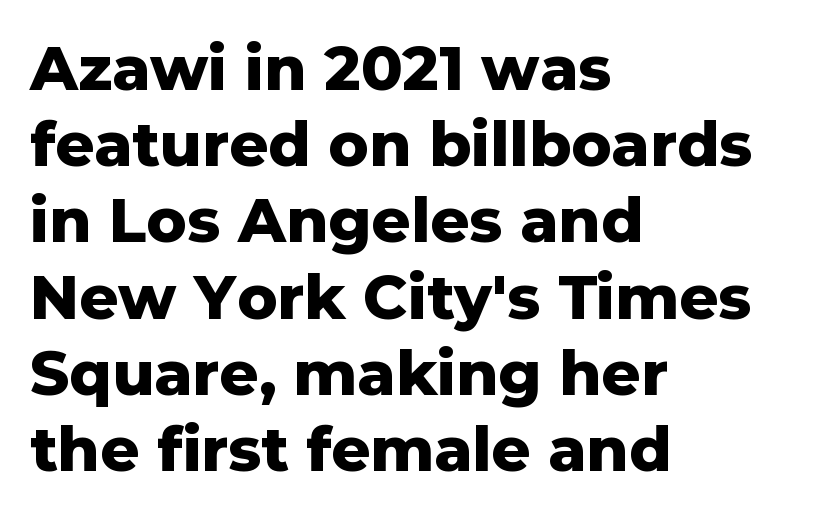
Q: Is the text bold? A: Yes.
Q: Is the text italic (slanted)? A: No, it is upright.
Q: Is the typeface a serif or a sans-serif typeface? A: Sans-serif.
Q: Is the text underlined? A: No.
Q: How is the paragraph aligned? A: Left-aligned.
Q: Is the spacing between letters normal or unusually wide? A: Normal.
Q: Is the spacing between lines tight, normal or loose? A: Normal.
Q: Width (condensed, normal, or wide)? A: Normal.
Q: Stroke contrast? A: Low.
Q: x-height? A: Medium.
Q: Monospaced? A: No.
